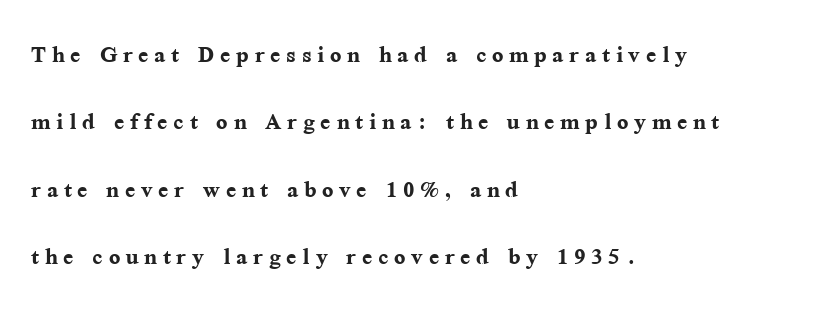
Q: Is the text bold? A: Yes.
Q: Is the text italic (slanted)? A: No, it is upright.
Q: Is the typeface a serif or a sans-serif typeface? A: Serif.
Q: Is the text underlined? A: No.
Q: How is the paragraph aligned? A: Left-aligned.
Q: Is the spacing between lines tight, normal or loose? A: Loose.
Q: Width (condensed, normal, or wide)? A: Normal.
Q: Stroke contrast? A: Medium.
Q: x-height? A: Medium.
Q: Monospaced? A: No.
